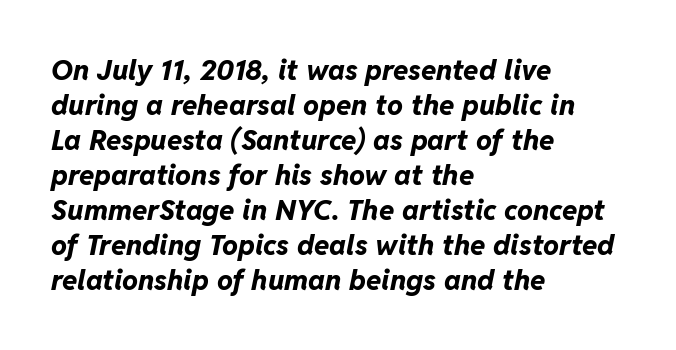
{"italic": "yes", "lean": "right", "slant_degrees": 11, "bold": "yes", "weight": "bold", "width": "normal", "stroke_contrast": "low", "x_height": "medium", "monospaced": "no", "underline": "no", "align": "left", "line_spacing": "normal", "line_spacing_ratio": 1.25, "letter_spacing": "normal", "letter_spacing_em": 0.0, "glyph_px": 28}
